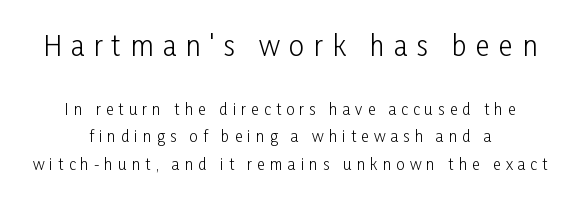
Q: Is the text bold? A: No.
Q: Is the text italic (slanted)? A: No, it is upright.
Q: Is the text underlined? A: No.
Q: How is the paragraph aligned? A: Centered.
Q: Is the spacing between letters normal or unusually wide? A: Unusually wide.
Q: Which block of text is set in a larger size, the first (top) or the second (bottom)? A: The first (top) one.
